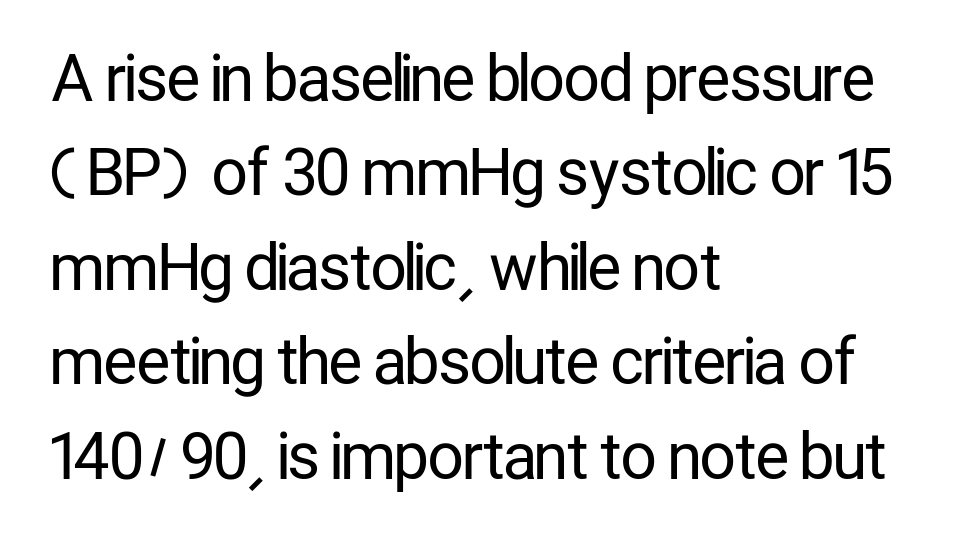
{"serif": "no", "italic": "no", "bold": "no", "weight": "regular", "width": "condensed", "stroke_contrast": "low", "x_height": "medium", "monospaced": "no", "underline": "no", "align": "left", "line_spacing": "normal", "line_spacing_ratio": 1.5, "letter_spacing": "normal", "letter_spacing_em": 0.0, "glyph_px": 63}
